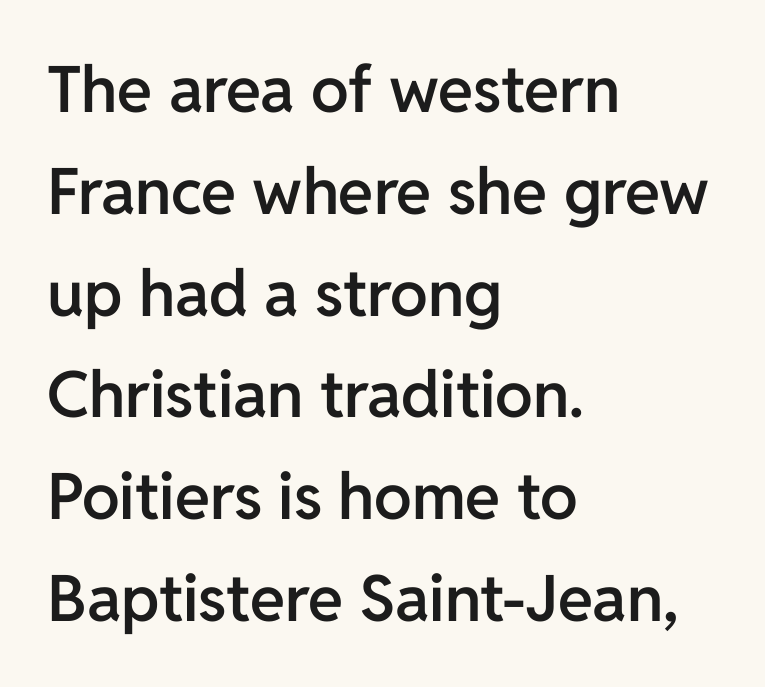
{"serif": "no", "italic": "no", "bold": "semi", "weight": "semibold", "width": "normal", "stroke_contrast": "low", "x_height": "medium", "monospaced": "no", "underline": "no", "align": "left", "line_spacing": "normal", "line_spacing_ratio": 1.59, "letter_spacing": "normal", "letter_spacing_em": 0.0, "glyph_px": 64}
